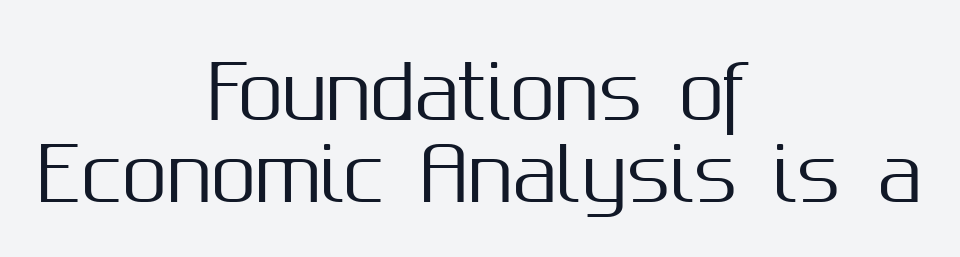
The image shows 73 px sans-serif type, upright; set centered, tight line spacing (1.12x), normal letter spacing, not underlined; medium stroke contrast and a medium x-height.
